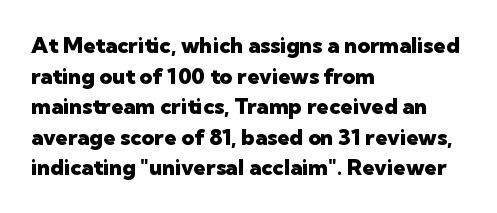
If you drew a line through each stem, it would be perfectly vertical. A normal amount of white space separates one row of letters from the next. Unmarked baselines from the first word to the last. Pretty heavy lettering here — definitely bold. The paragraph has a hard left edge and a soft right edge. These lines keep a tight, regular rhythm from letter to letter.
